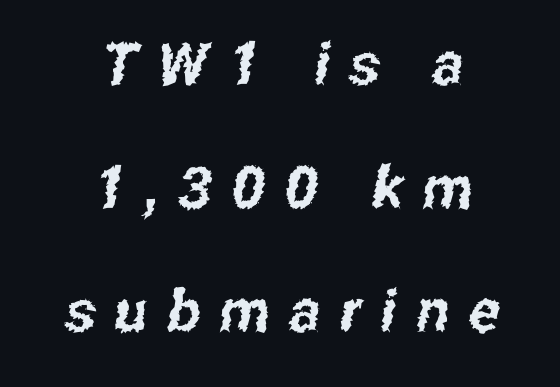
{"serif": "no", "width": "condensed", "stroke_contrast": "low", "x_height": "medium", "monospaced": "no", "underline": "no", "align": "center", "line_spacing": "loose", "line_spacing_ratio": 2.13, "letter_spacing": "wide", "letter_spacing_em": 0.34, "glyph_px": 58}
